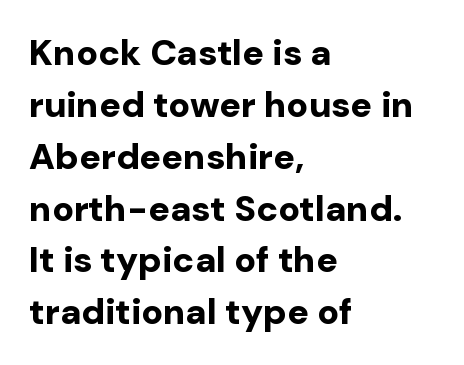
Q: Is the text bold? A: Yes.
Q: Is the text italic (slanted)? A: No, it is upright.
Q: Is the typeface a serif or a sans-serif typeface? A: Sans-serif.
Q: Is the text underlined? A: No.
Q: How is the paragraph aligned? A: Left-aligned.
Q: Is the spacing between letters normal or unusually wide? A: Normal.
Q: Is the spacing between lines tight, normal or loose? A: Normal.
Q: Width (condensed, normal, or wide)? A: Normal.
Q: Stroke contrast? A: Low.
Q: x-height? A: Medium.
Q: Monospaced? A: No.
